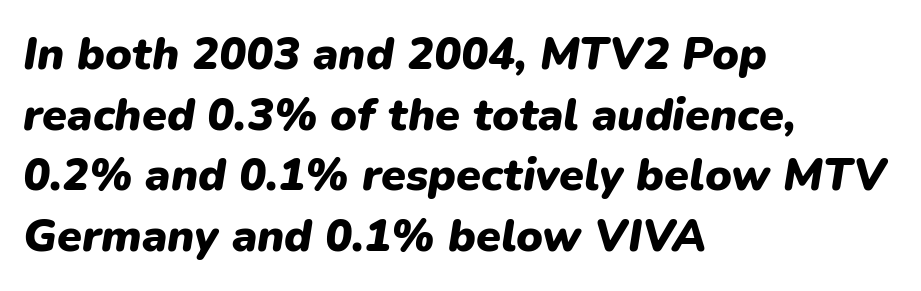
{"italic": "yes", "lean": "right", "slant_degrees": 9, "bold": "yes", "weight": "heavy", "width": "normal", "stroke_contrast": "low", "x_height": "medium", "monospaced": "no", "underline": "no", "align": "left", "line_spacing": "normal", "line_spacing_ratio": 1.35, "letter_spacing": "normal", "letter_spacing_em": 0.0, "glyph_px": 45}
